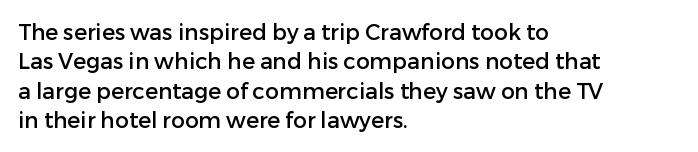
Glyph-to-glyph distance matches everyday printed text. If you drew a ruler down the left edge, every line would touch it. The letters stand upright; this is a roman face. No word sits above an underline. The line-height multiplier appears to be the usual default.
